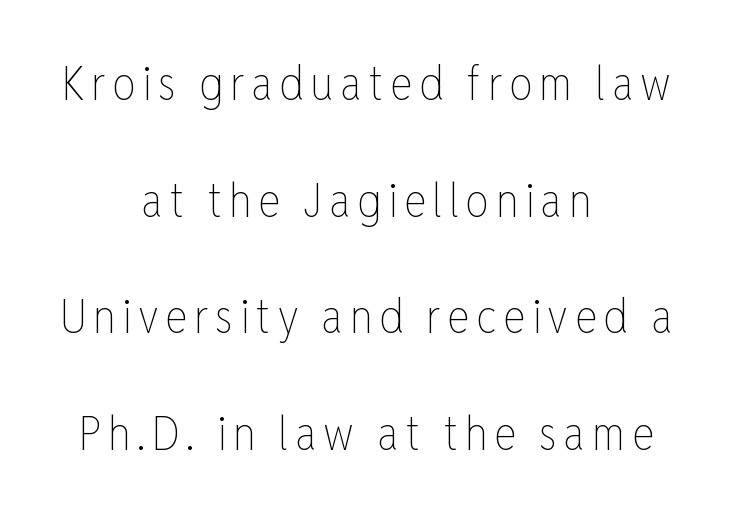
{"italic": "no", "bold": "no", "weight": "thin", "width": "condensed", "stroke_contrast": "low", "x_height": "medium", "monospaced": "no", "underline": "no", "align": "center", "line_spacing": "loose", "line_spacing_ratio": 2.48, "glyph_px": 47}
